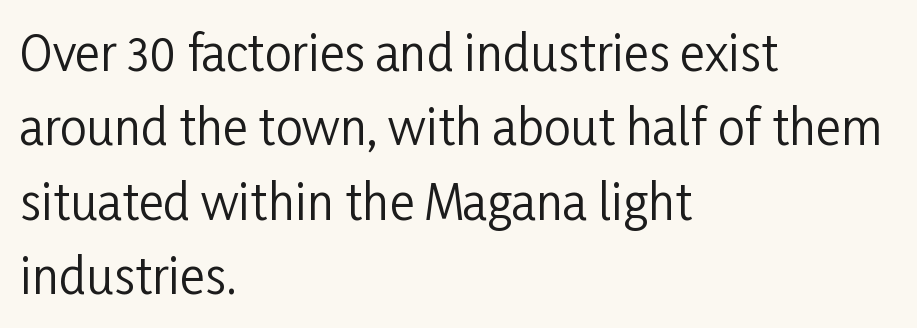
The image shows 48 px regular-weight, condensed sans-serif type, upright; set left-aligned, normal line spacing (1.55x), normal letter spacing, not underlined; low stroke contrast and a medium x-height.
